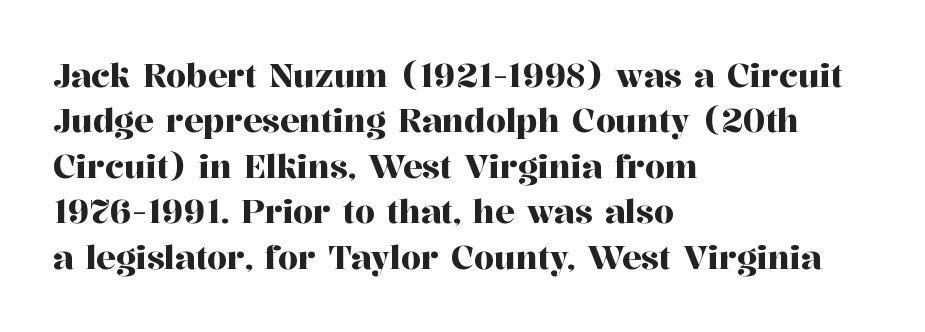
Q: Is the text italic (slanted)? A: No, it is upright.
Q: Is the typeface a serif or a sans-serif typeface? A: Serif.
Q: Is the text underlined? A: No.
Q: How is the paragraph aligned? A: Left-aligned.
Q: Is the spacing between letters normal or unusually wide? A: Normal.
Q: Is the spacing between lines tight, normal or loose? A: Normal.
Q: Width (condensed, normal, or wide)? A: Normal.
Q: Stroke contrast? A: High.
Q: x-height? A: Medium.
Q: Monospaced? A: No.
